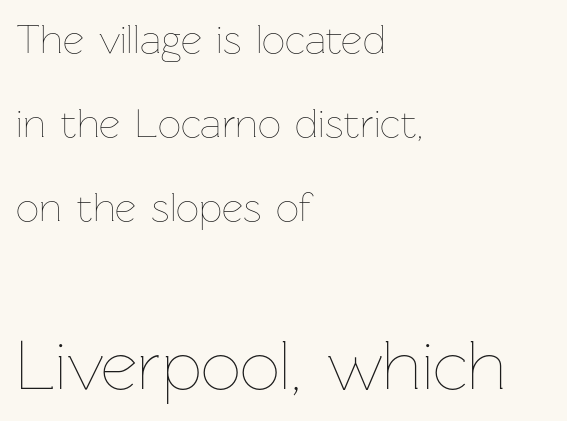
{"italic": "no", "bold": "no", "weight": "thin", "width": "normal", "stroke_contrast": "low", "x_height": "medium", "monospaced": "no", "underline": "no", "align": "left", "line_spacing": "loose", "line_spacing_ratio": 2.05, "letter_spacing": "normal", "letter_spacing_em": 0.0, "larger_block": "second", "size_ratio": 1.73, "glyph_px": 71}
